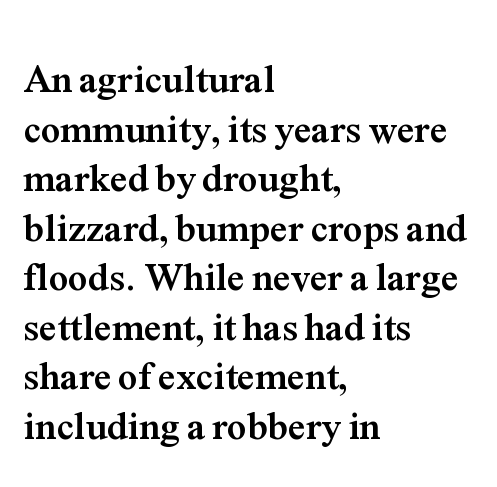
{"serif": "yes", "italic": "no", "bold": "yes", "weight": "semibold", "width": "normal", "stroke_contrast": "medium", "x_height": "medium", "monospaced": "no", "underline": "no", "align": "left", "line_spacing": "normal", "line_spacing_ratio": 1.27, "letter_spacing": "normal", "letter_spacing_em": 0.0, "glyph_px": 39}
